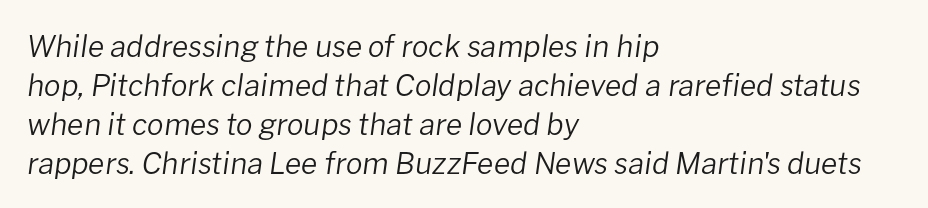
The image shows 30 px regular-weight type, italic (leaning right); set left-aligned, normal line spacing (1.3x), normal letter spacing, not underlined; low stroke contrast and a medium x-height.
